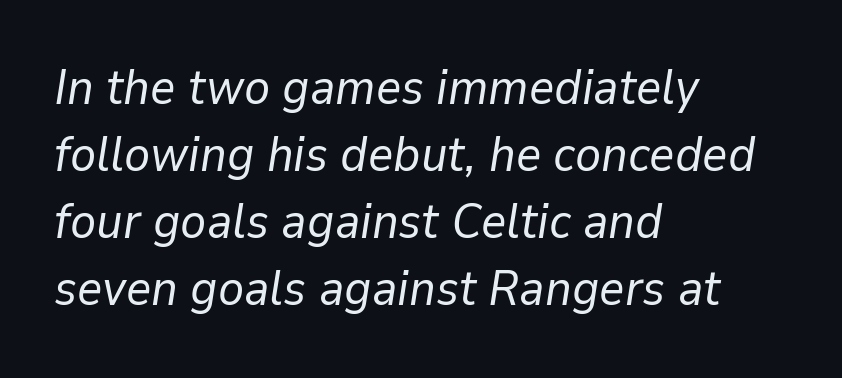
Q: Is the text bold? A: No.
Q: Is the text italic (slanted)? A: Yes, it leans right by about 9 degrees.
Q: Is the text underlined? A: No.
Q: How is the paragraph aligned? A: Left-aligned.
Q: Is the spacing between letters normal or unusually wide? A: Normal.
Q: Is the spacing between lines tight, normal or loose? A: Normal.
Q: Width (condensed, normal, or wide)? A: Normal.
Q: Stroke contrast? A: Low.
Q: x-height? A: Medium.
Q: Monospaced? A: No.
